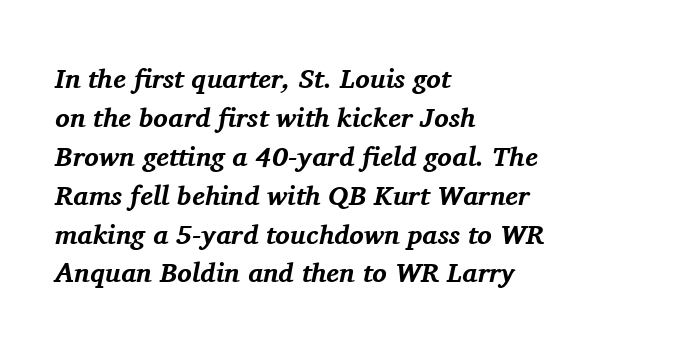
{"italic": "yes", "lean": "right", "slant_degrees": 11, "bold": "yes", "underline": "no", "align": "left", "line_spacing": "normal", "line_spacing_ratio": 1.44, "letter_spacing": "normal", "letter_spacing_em": 0.0, "glyph_px": 27}
